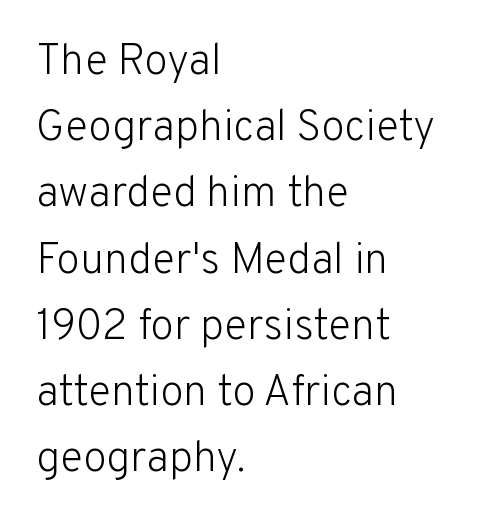
{"serif": "no", "italic": "no", "bold": "no", "weight": "light", "width": "normal", "stroke_contrast": "low", "x_height": "medium", "monospaced": "no", "underline": "no", "align": "left", "line_spacing": "normal", "line_spacing_ratio": 1.54, "letter_spacing": "normal", "letter_spacing_em": 0.0, "glyph_px": 43}
